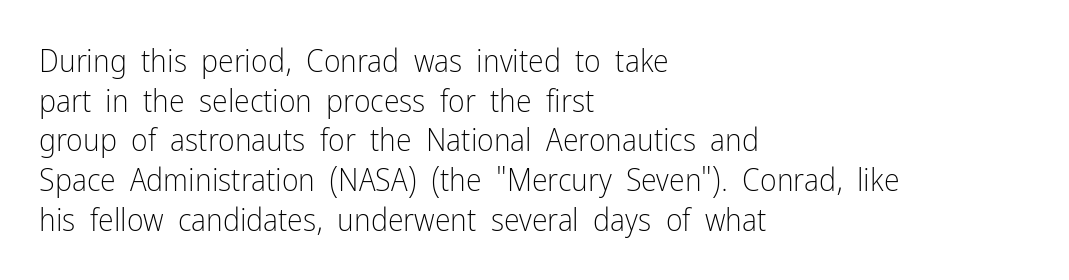
Teacher's note: observe the even left margin — that is flush-left alignment. The specimen omits any rule beneath the text block's lines. If you drew a line through each stem, it would be perfectly vertical. No letter is thick-stroked: the sample isn't bold.
